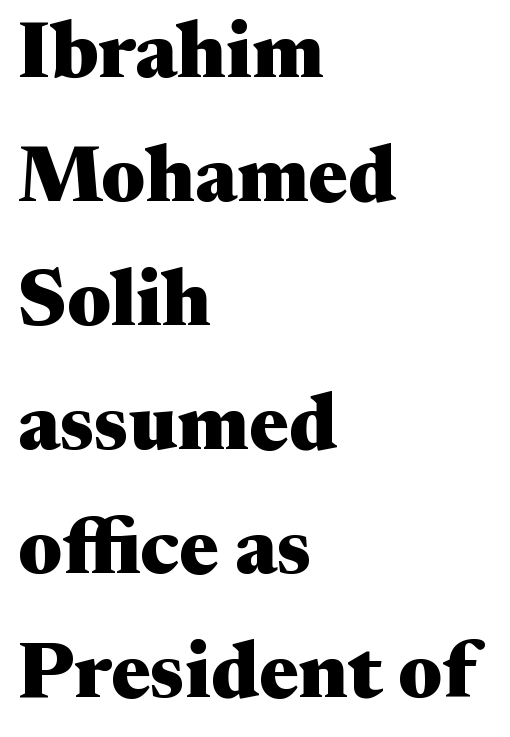
Looks like regular typesetting: each glyph gets only the width it needs. This is roman type, the default non-slanted kind. Is the type bold? Yes — the strokes are clearly thick and heavy. Leftover space on each line is placed entirely after the last word.
